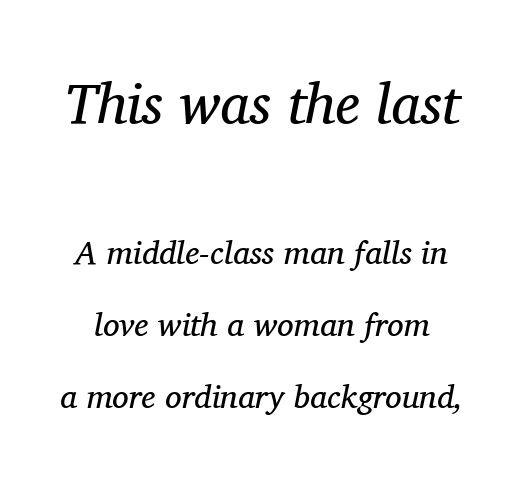
The image shows 57 px regular-weight serif type, italic (leaning right); set loose line spacing (2.18x), normal letter spacing, not underlined; the first (top) block is 1.73x larger; medium stroke contrast and a medium x-height.
